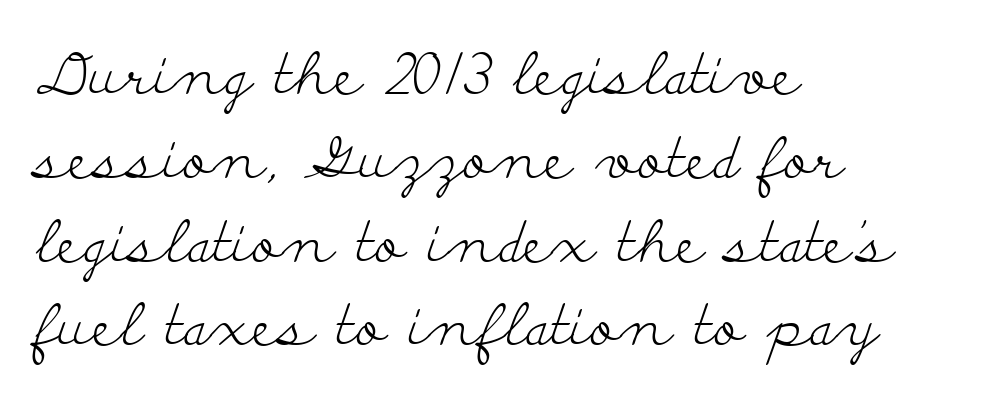
Q: Is the text bold? A: No.
Q: Is the text italic (slanted)? A: Yes.
Q: Is the typeface a serif or a sans-serif typeface? A: Serif.
Q: Is the text underlined? A: No.
Q: How is the paragraph aligned? A: Left-aligned.
Q: Is the spacing between letters normal or unusually wide? A: Normal.
Q: Is the spacing between lines tight, normal or loose? A: Normal.
Q: Width (condensed, normal, or wide)? A: Wide.
Q: Stroke contrast? A: Low.
Q: x-height? A: Small.
Q: Monospaced? A: No.
